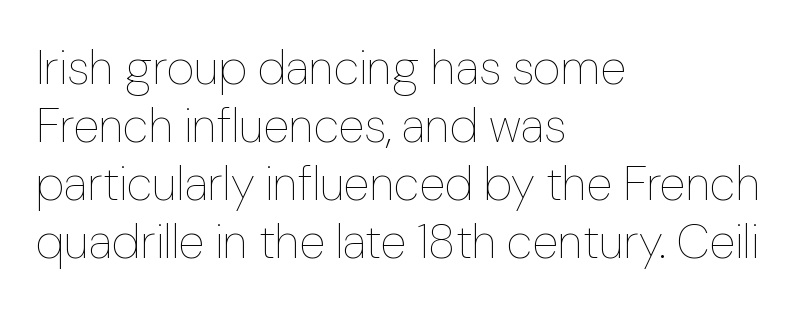
{"italic": "no", "bold": "no", "weight": "thin", "width": "normal", "stroke_contrast": "low", "x_height": "medium", "monospaced": "no", "underline": "no", "align": "left", "line_spacing_ratio": 1.21, "letter_spacing": "normal", "letter_spacing_em": 0.0, "glyph_px": 48}
